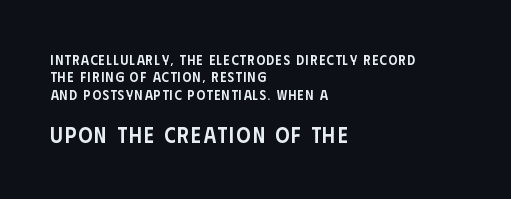
The image shows 22 px text type, upright; set left-aligned, normal line spacing (1.25x), not underlined; the second (bottom) block is 1.57x larger.
